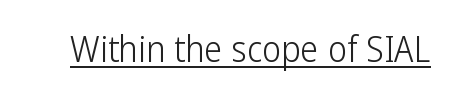
{"serif": "no", "italic": "no", "bold": "no", "weight": "light", "width": "condensed", "stroke_contrast": "low", "x_height": "medium", "monospaced": "no", "underline": "yes", "letter_spacing": "normal", "letter_spacing_em": 0.0, "glyph_px": 36}
